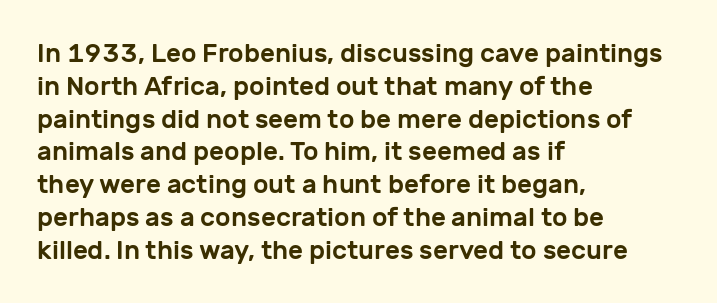
The image shows 26 px text type, upright; set left-aligned, normal line spacing (1.26x), normal letter spacing, not underlined.
